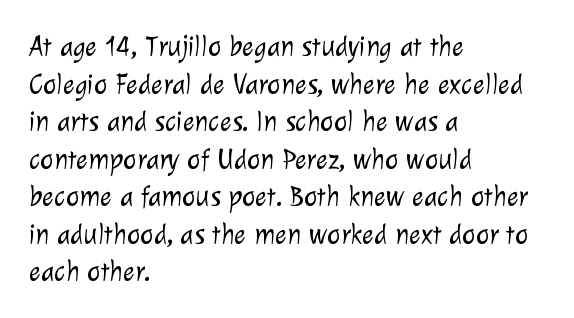
Q: Is the text bold? A: No.
Q: Is the typeface a serif or a sans-serif typeface? A: Sans-serif.
Q: Is the text underlined? A: No.
Q: How is the paragraph aligned? A: Left-aligned.
Q: Is the spacing between letters normal or unusually wide? A: Normal.
Q: Is the spacing between lines tight, normal or loose? A: Normal.
Q: Width (condensed, normal, or wide)? A: Normal.
Q: Stroke contrast? A: Low.
Q: x-height? A: Medium.
Q: Monospaced? A: No.
